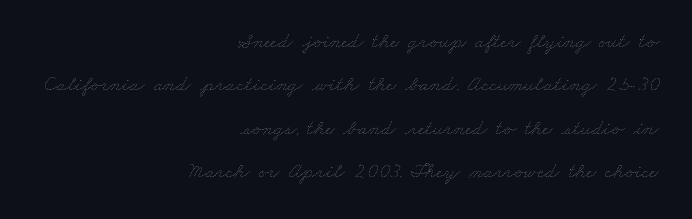
Q: Is the text bold? A: No.
Q: Is the text underlined? A: No.
Q: How is the paragraph aligned? A: Right-aligned.
Q: Is the spacing between letters normal or unusually wide? A: Normal.
Q: Is the spacing between lines tight, normal or loose? A: Loose.
